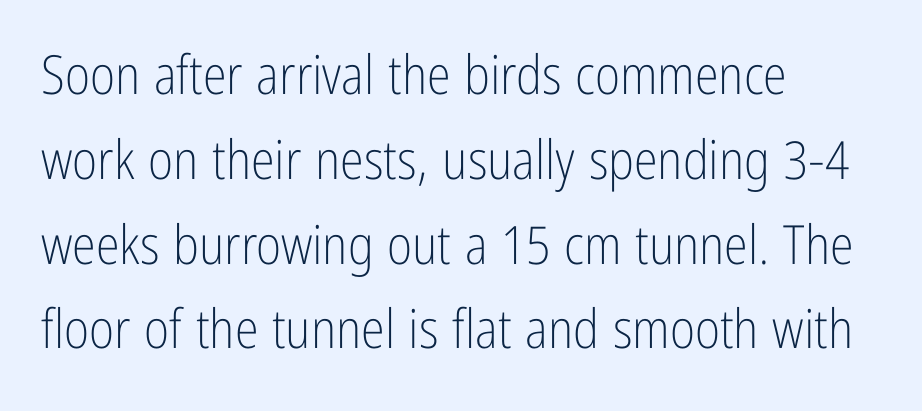
Posture: vertical. One glance says typical: line gaps are just what's usual. Line starts are locked; line ends wander. The passage shown is typeset with a sans-serif family. The face used here is proportionally spaced, like ordinary book or web type.
